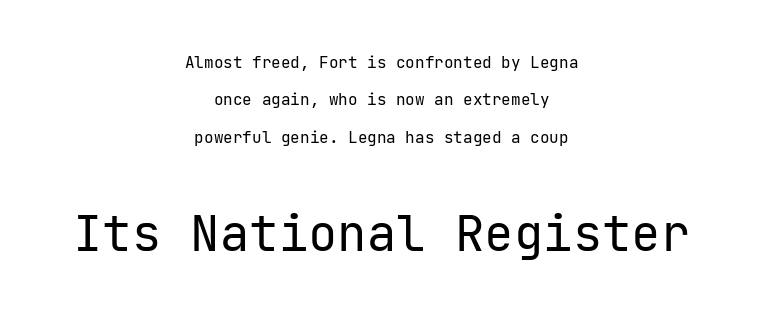
The image shows 49 px regular-weight sans-serif type, upright, monospaced; set centered, loose line spacing (2.33x), normal letter spacing, not underlined; the second (bottom) block is 3.06x larger; low stroke contrast and a medium x-height.
